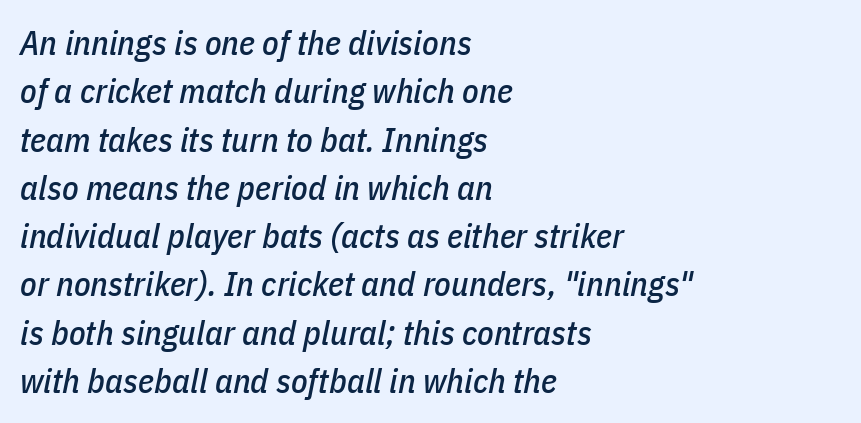
{"italic": "yes", "lean": "right", "slant_degrees": 11, "width": "condensed", "stroke_contrast": "low", "x_height": "medium", "monospaced": "no", "underline": "no", "align": "left", "line_spacing": "normal", "line_spacing_ratio": 1.42, "letter_spacing": "normal", "letter_spacing_em": 0.0, "glyph_px": 34}
